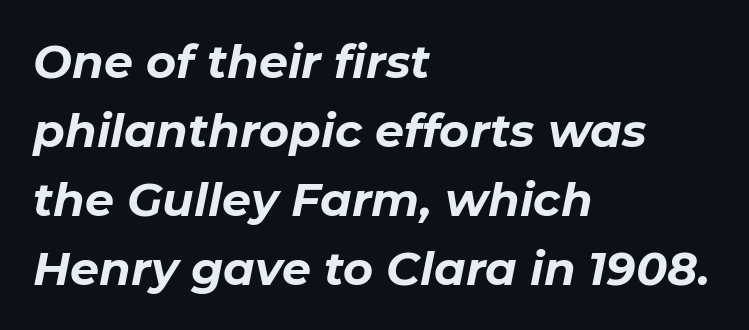
{"italic": "yes", "lean": "right", "slant_degrees": 11, "bold": "yes", "weight": "bold", "width": "normal", "stroke_contrast": "low", "x_height": "medium", "monospaced": "no", "underline": "no", "align": "left", "line_spacing": "normal", "line_spacing_ratio": 1.5, "letter_spacing": "normal", "letter_spacing_em": 0.0, "glyph_px": 46}
